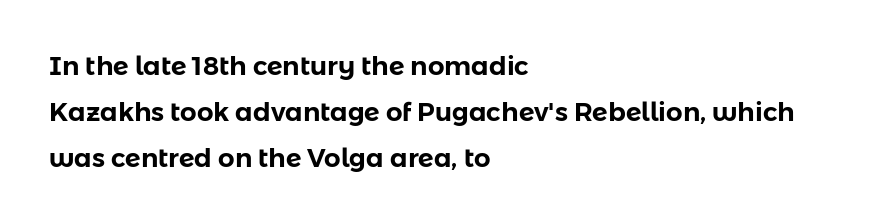
Anything drawn beneath the words? Only blank space. The type sits square on the baseline with zero lean. Each word holds together tightly as a unit, with standard inter-letter gaps. This rendering uses left alignment, leaving the right contour irregular.
